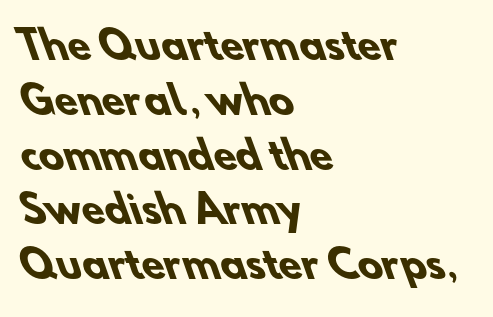
How would I describe the line gaps? Plain and ordinary. Varying glyph widths throughout — classic text-font behaviour. Lines of text with bare space underneath. Tracking here is standard; glyphs follow each other at the usual distance.
